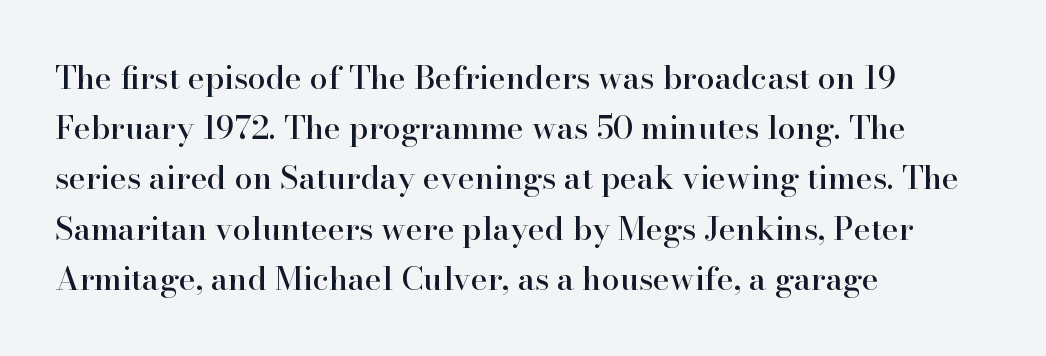
{"serif": "yes", "italic": "no", "width": "normal", "stroke_contrast": "high", "x_height": "small", "monospaced": "no", "underline": "no", "align": "left", "line_spacing": "normal", "line_spacing_ratio": 1.57, "letter_spacing": "normal", "letter_spacing_em": 0.0, "glyph_px": 32}
